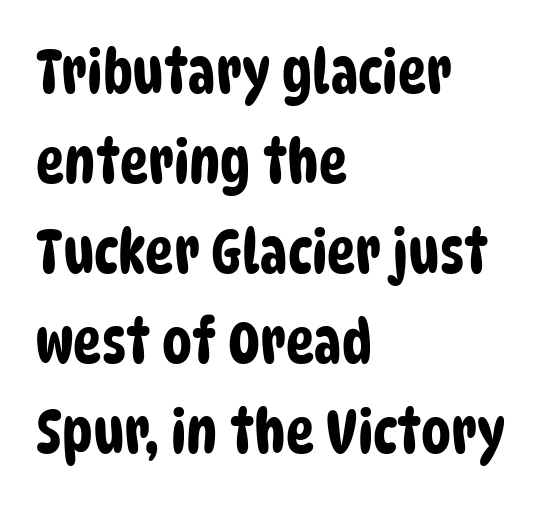
The image shows 60 px condensed sans-serif type; set left-aligned, normal line spacing (1.5x), normal letter spacing, not underlined; low stroke contrast and a large x-height.
